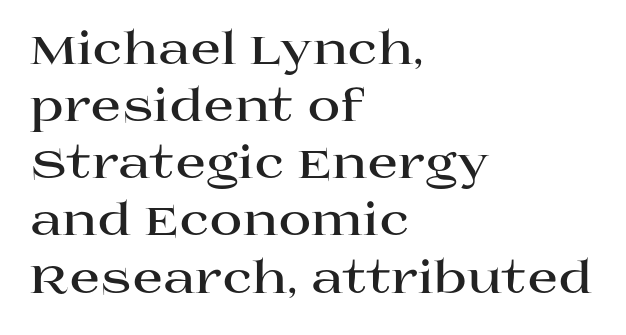
The image shows 45 px bold, wide serif type, upright; set left-aligned, normal line spacing (1.27x), normal letter spacing, not underlined; high stroke contrast and a large x-height.
